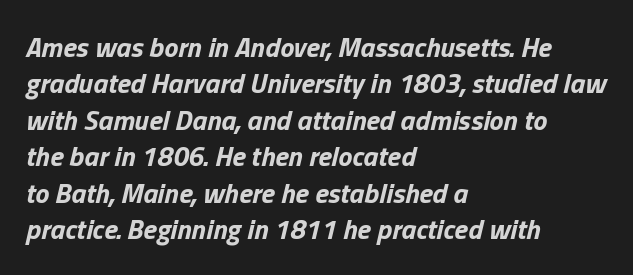
Emphasis-style slanted type is in use. The vertical gap from one line to the next is medium. Casual observation: everything's shoved over to the left. The face used here is proportionally spaced, like ordinary book or web type. These lines keep a tight, regular rhythm from letter to letter. Lines of text with bare space underneath.
